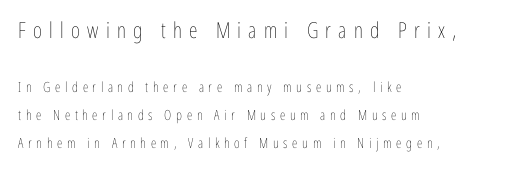
The image shows 22 px text type, upright; set left-aligned, loose line spacing (1.98x), unusually wide letter spacing (+0.33 em), not underlined; the first (top) block is 1.57x larger.
